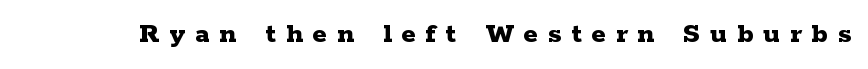
The image shows 30 px bold, wide serif type, upright; set unusually wide letter spacing (+0.33 em), not underlined; low stroke contrast and a medium x-height.
